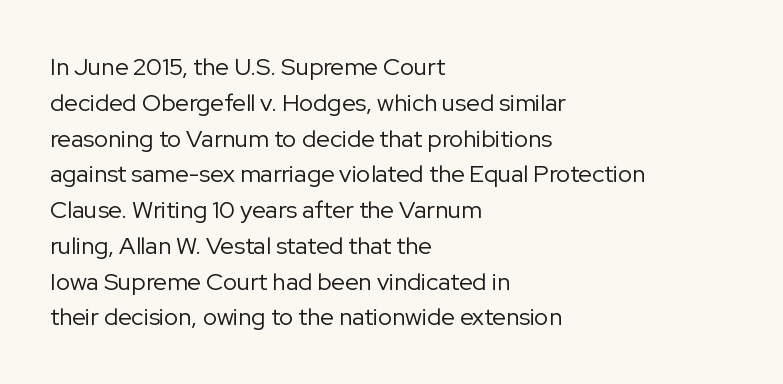
The image shows 24 px text type, upright; set left-aligned, normal line spacing (1.49x), normal letter spacing, not underlined.
